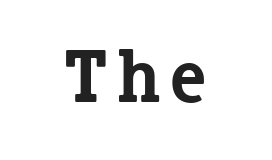
This sample uses an upright cut, with every glyph sitting square on the baseline. The characters look thick and weighty, a clear bold. Typographically, this falls in the serif category. Character widths vary here, with narrow letters taking less room than wide ones. The foot of each line stays bare and open.
